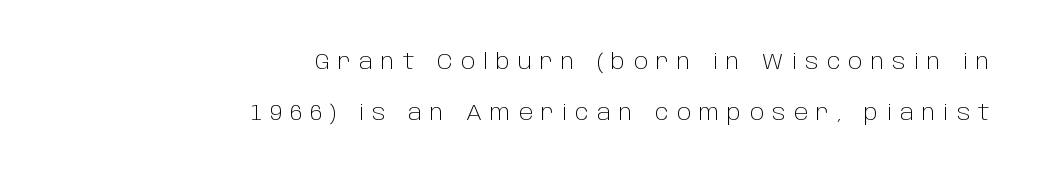
Leading: increased. Type without underlining. The paragraph shown leans on its right margin. The tracking reads as deliberately expanded to a designer's eye.
